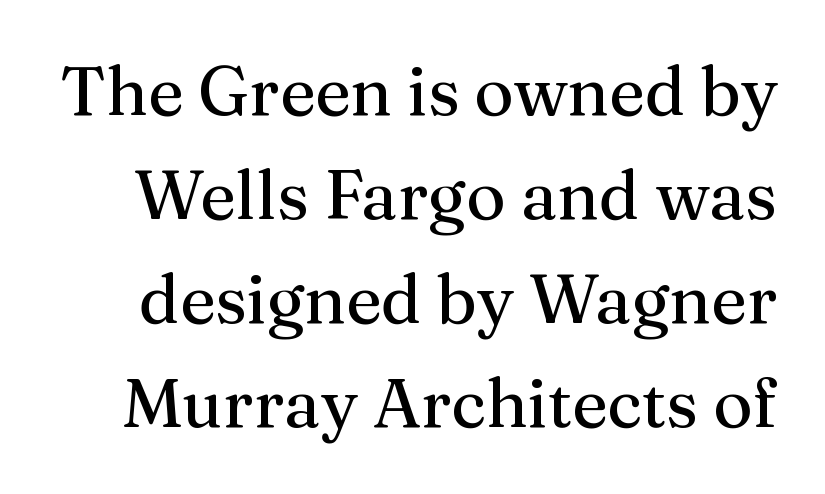
Q: Is the text italic (slanted)? A: No, it is upright.
Q: Is the typeface a serif or a sans-serif typeface? A: Serif.
Q: Is the text underlined? A: No.
Q: Is the spacing between letters normal or unusually wide? A: Normal.
Q: Is the spacing between lines tight, normal or loose? A: Normal.
Q: Width (condensed, normal, or wide)? A: Normal.
Q: Stroke contrast? A: Medium.
Q: x-height? A: Medium.
Q: Monospaced? A: No.
